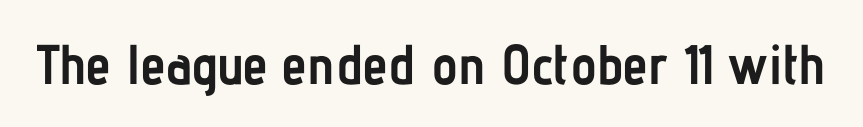
The image shows 56 px semibold, condensed sans-serif type, upright; set normal letter spacing, not underlined; low stroke contrast and a medium x-height.
